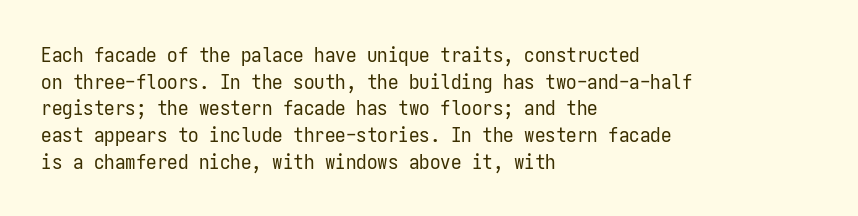
Summary of weight: not heavy and not bold. The vertical gap from one line to the next is medium. The type is set solid horizontally, with unmodified tracking. No italicization has been applied; the sample stays upright. The paragraph shown leans on its left margin. The gap between lines stays unmarked.
